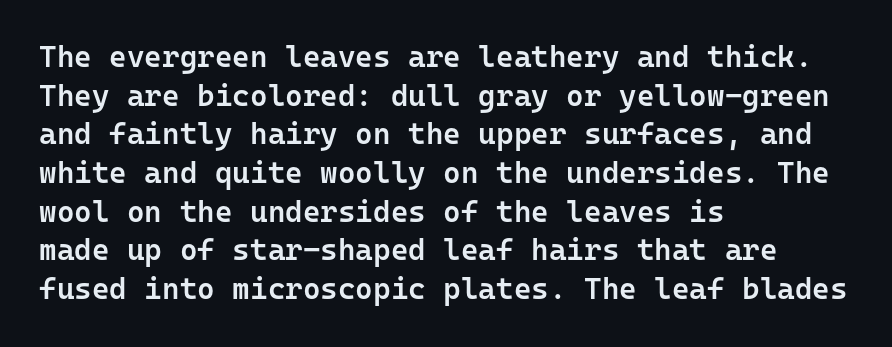
{"serif": "no", "italic": "no", "bold": "semi", "weight": "semibold", "width": "normal", "stroke_contrast": "low", "x_height": "medium", "monospaced": "yes", "underline": "no", "align": "left", "line_spacing": "normal", "line_spacing_ratio": 1.29, "letter_spacing": "normal", "letter_spacing_em": 0.0, "glyph_px": 30}
